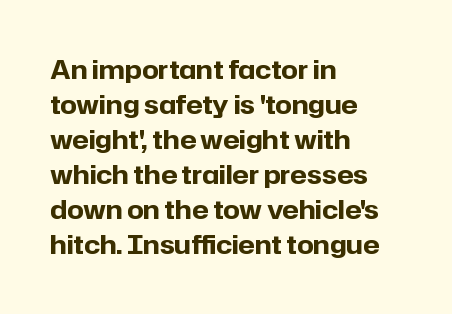
Spacing between characters is what you'd get straight out of the box. If you drew a line through each stem, it would be perfectly vertical. Which margin do the lines hug? The left one — the right edge is uneven. Leading: standard. Is the type bold? Yes — the strokes are clearly thick and heavy.
